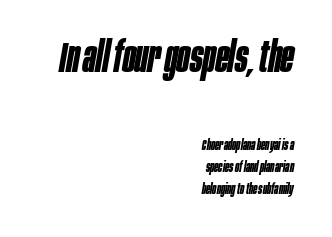
{"italic": "yes", "lean": "right", "slant_degrees": 10, "bold": "yes", "weight": "bold", "width": "condensed", "stroke_contrast": "low", "x_height": "large", "monospaced": "no", "underline": "no", "align": "right", "line_spacing": "normal", "line_spacing_ratio": 1.58, "letter_spacing": "normal", "letter_spacing_em": 0.0, "larger_block": "first", "size_ratio": 3.0, "glyph_px": 42}
